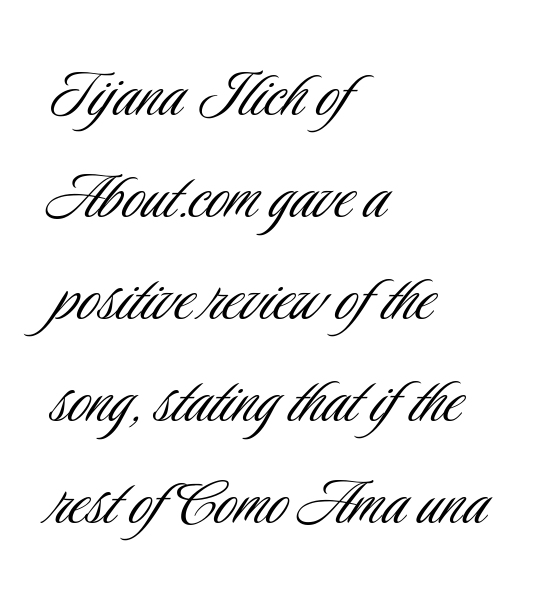
{"serif": "no", "bold": "no", "weight": "light", "width": "condensed", "stroke_contrast": "low", "x_height": "small", "monospaced": "no", "underline": "no", "align": "left", "line_spacing": "normal", "line_spacing_ratio": 1.36, "letter_spacing": "normal", "letter_spacing_em": 0.0, "glyph_px": 75}
